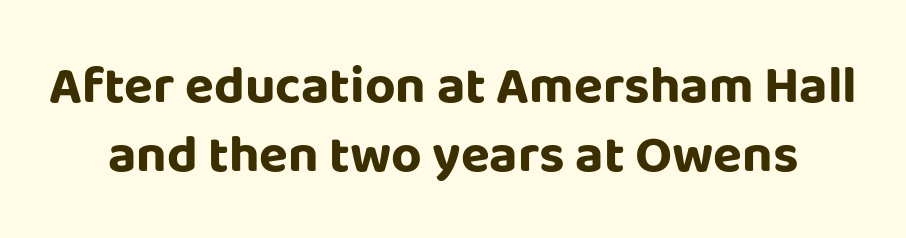
The image shows 53 px bold sans-serif type, upright; set normal line spacing (1.3x), normal letter spacing, not underlined; low stroke contrast and a large x-height.
